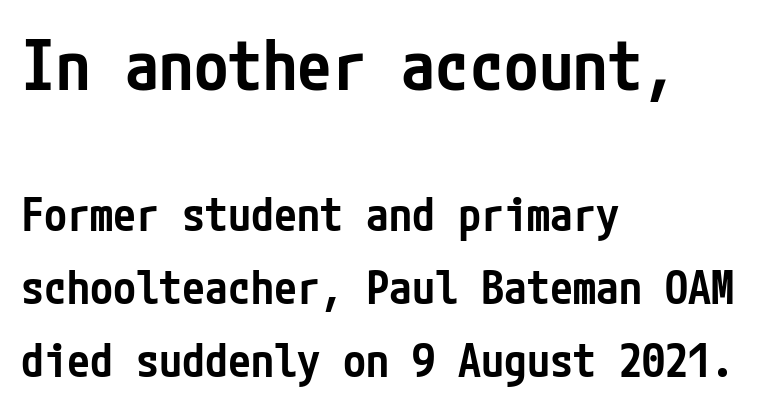
Ascenders rise straight up at ninety degrees. A sans-serif font was chosen for this passage. I'd describe the lettering as semibold — firm but not a full bold. Plain, unruled lines of type.
